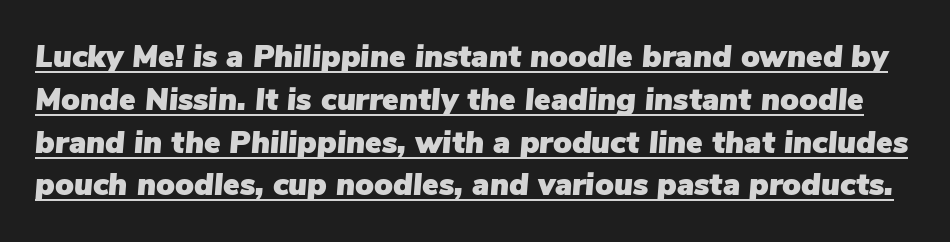
{"italic": "yes", "lean": "right", "slant_degrees": 5, "width": "normal", "stroke_contrast": "low", "x_height": "medium", "monospaced": "no", "underline": "yes", "line_spacing": "normal", "line_spacing_ratio": 1.38, "letter_spacing": "normal", "letter_spacing_em": 0.0, "glyph_px": 31}
